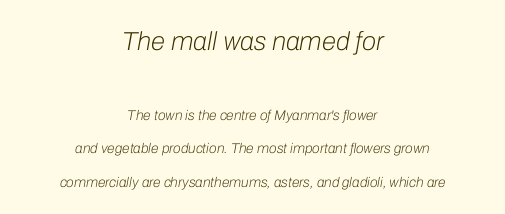
Q: Is the text bold? A: No.
Q: Is the text italic (slanted)? A: Yes, it leans right by about 10 degrees.
Q: Is the text underlined? A: No.
Q: How is the paragraph aligned? A: Centered.
Q: Is the spacing between letters normal or unusually wide? A: Normal.
Q: Is the spacing between lines tight, normal or loose? A: Loose.
Q: Which block of text is set in a larger size, the first (top) or the second (bottom)? A: The first (top) one.
